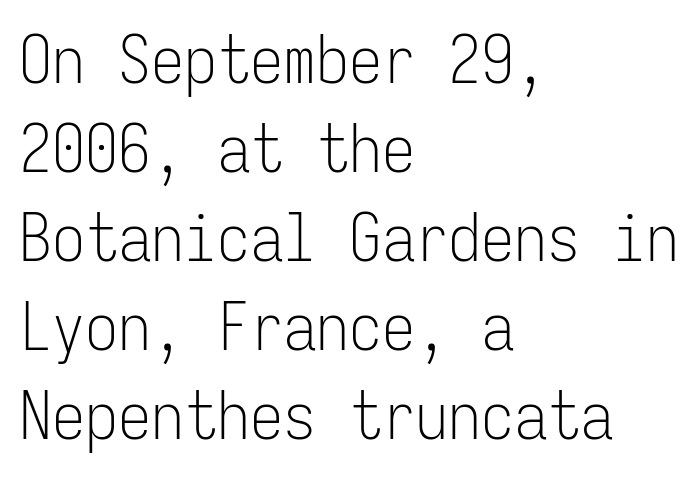
Q: Is the text bold? A: No.
Q: Is the text italic (slanted)? A: No, it is upright.
Q: Is the typeface a serif or a sans-serif typeface? A: Sans-serif.
Q: Is the text underlined? A: No.
Q: How is the paragraph aligned? A: Left-aligned.
Q: Is the spacing between letters normal or unusually wide? A: Normal.
Q: Is the spacing between lines tight, normal or loose? A: Normal.
Q: Width (condensed, normal, or wide)? A: Condensed.
Q: Stroke contrast? A: Low.
Q: x-height? A: Medium.
Q: Monospaced? A: Yes.
